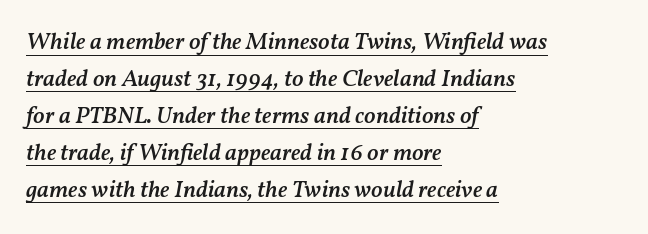
Q: Is the text bold? A: Semi-bold.
Q: Is the text italic (slanted)? A: Yes, it leans right by about 11 degrees.
Q: Is the text underlined? A: Yes.
Q: How is the paragraph aligned? A: Left-aligned.
Q: Is the spacing between letters normal or unusually wide? A: Normal.
Q: Is the spacing between lines tight, normal or loose? A: Normal.
